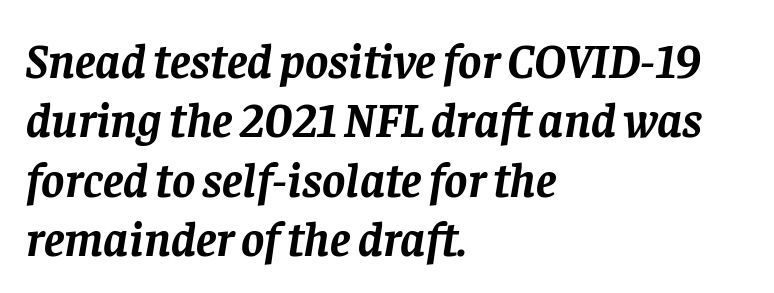
Q: Is the text bold? A: Yes.
Q: Is the text italic (slanted)? A: Yes, it leans right by about 8 degrees.
Q: Is the typeface a serif or a sans-serif typeface? A: Serif.
Q: Is the text underlined? A: No.
Q: How is the paragraph aligned? A: Left-aligned.
Q: Is the spacing between letters normal or unusually wide? A: Normal.
Q: Width (condensed, normal, or wide)? A: Normal.
Q: Stroke contrast? A: Low.
Q: x-height? A: Large.
Q: Monospaced? A: No.
